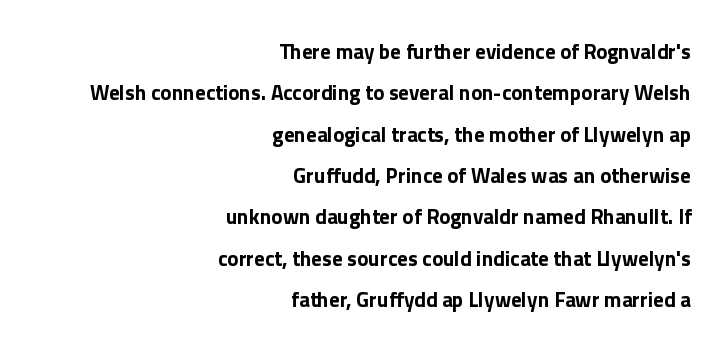
Characters follow at the spacing the type designer built in. The axis of the letterforms is exactly vertical. These lines are set flush right with a ragged left edge. Check under the words: just untouched page.
